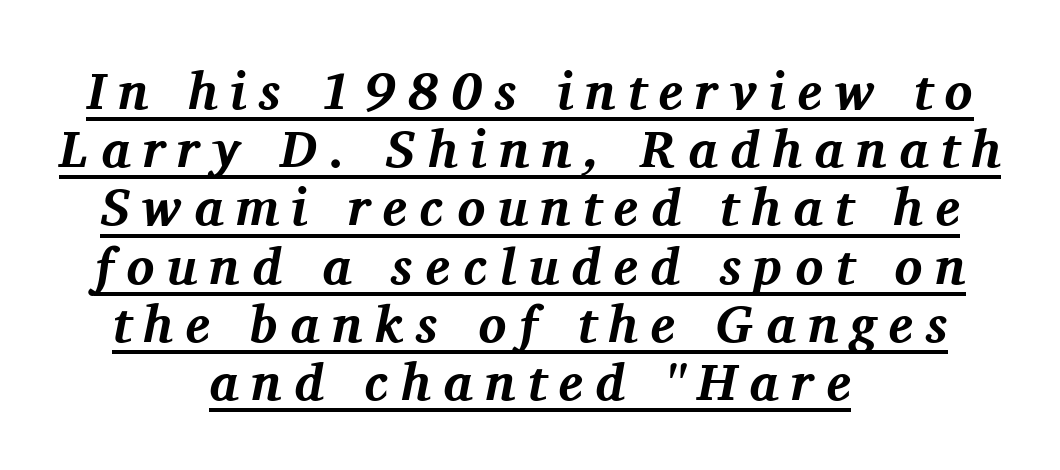
The image shows 52 px bold serif type, italic (leaning right); set centered, tight line spacing (1.12x), unusually wide letter spacing (+0.24 em), underlined; medium stroke contrast and a medium x-height.
